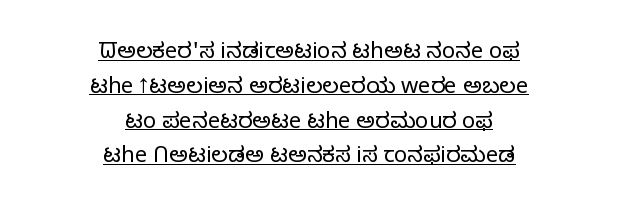
Q: Is the text bold? A: No.
Q: Is the text italic (slanted)? A: No, it is upright.
Q: Is the text underlined? A: Yes.
Q: How is the paragraph aligned? A: Centered.
Q: Is the spacing between letters normal or unusually wide? A: Normal.
Q: Is the spacing between lines tight, normal or loose? A: Normal.
